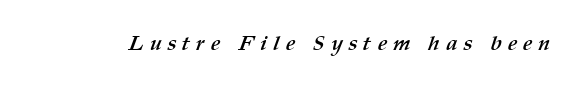
{"bold": "yes", "underline": "no", "letter_spacing": "wide", "letter_spacing_em": 0.28, "glyph_px": 21}
